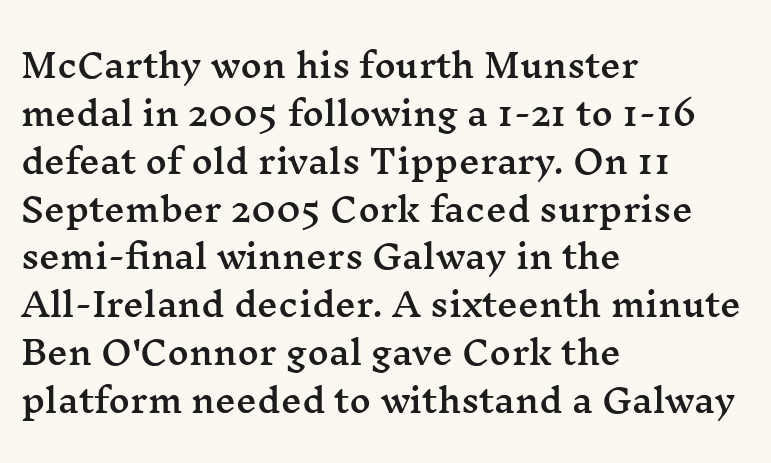
The image shows 33 px wide serif type, upright; set left-aligned, normal line spacing (1.45x), normal letter spacing, not underlined; medium stroke contrast and a medium x-height.
